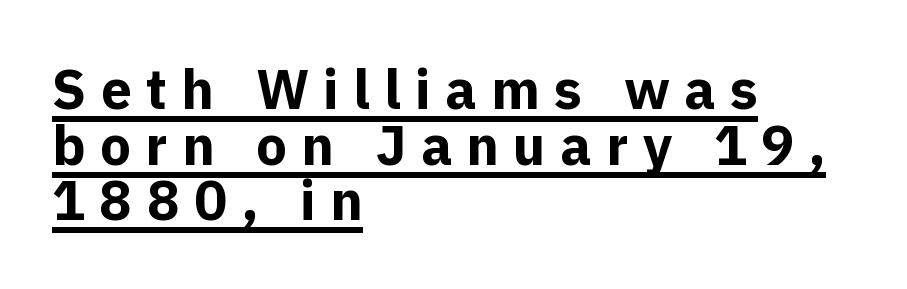
Q: Is the text bold? A: Yes.
Q: Is the text italic (slanted)? A: No, it is upright.
Q: Is the typeface a serif or a sans-serif typeface? A: Sans-serif.
Q: Is the text underlined? A: Yes.
Q: How is the paragraph aligned? A: Left-aligned.
Q: Is the spacing between letters normal or unusually wide? A: Unusually wide.
Q: Is the spacing between lines tight, normal or loose? A: Tight.
Q: Width (condensed, normal, or wide)? A: Normal.
Q: x-height? A: Medium.
Q: Monospaced? A: No.
